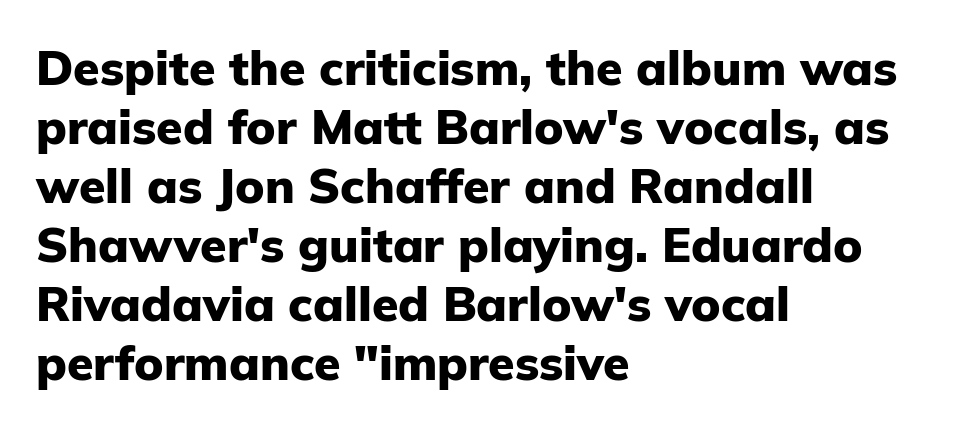
The setting favours the left margin, as ordinary paragraphs usually do. Characters follow at the spacing the type designer built in. Each letter's strokes conclude bluntly, with no projecting serifs. The letters are bold, with thick, heavy strokes. In terms of posture, this sample is upright.
